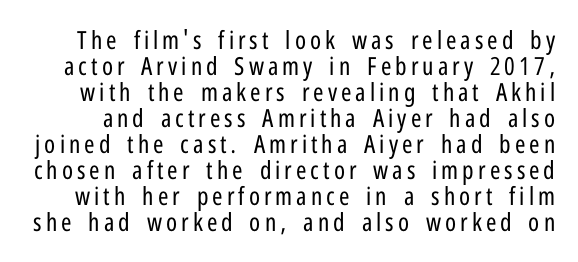
No heavy texture on the line: the type isn't bold. Regarding leading, the lines here are crowded together. The gap between lines stays unmarked. Quick note: not italic, upright.
